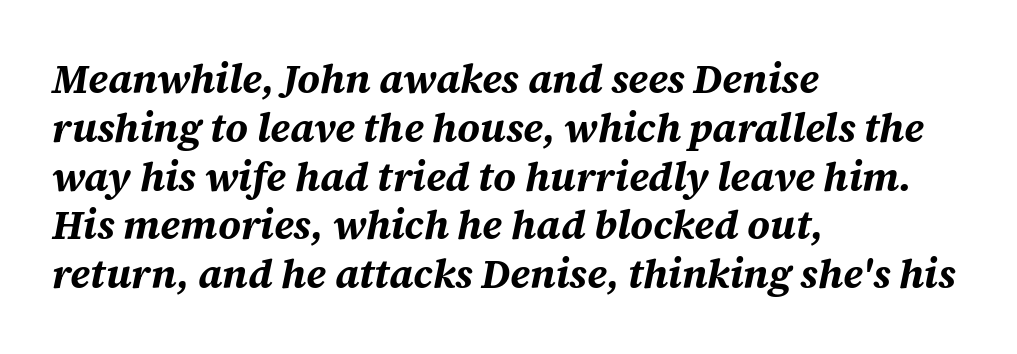
{"italic": "yes", "lean": "right", "slant_degrees": 12, "bold": "yes", "weight": "bold", "width": "normal", "stroke_contrast": "medium", "x_height": "large", "monospaced": "no", "underline": "no", "align": "left", "line_spacing_ratio": 1.22, "letter_spacing": "normal", "letter_spacing_em": 0.0, "glyph_px": 40}
